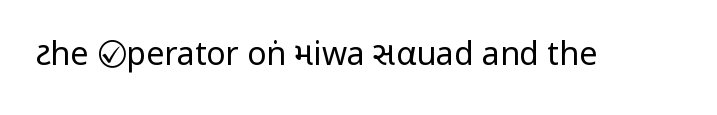
Q: Is the text bold? A: No.
Q: Is the text italic (slanted)? A: No, it is upright.
Q: Is the typeface a serif or a sans-serif typeface? A: Sans-serif.
Q: Is the text underlined? A: No.
Q: Is the spacing between letters normal or unusually wide? A: Normal.
Q: Width (condensed, normal, or wide)? A: Condensed.
Q: Stroke contrast? A: Low.
Q: x-height? A: Large.
Q: Monospaced? A: No.
